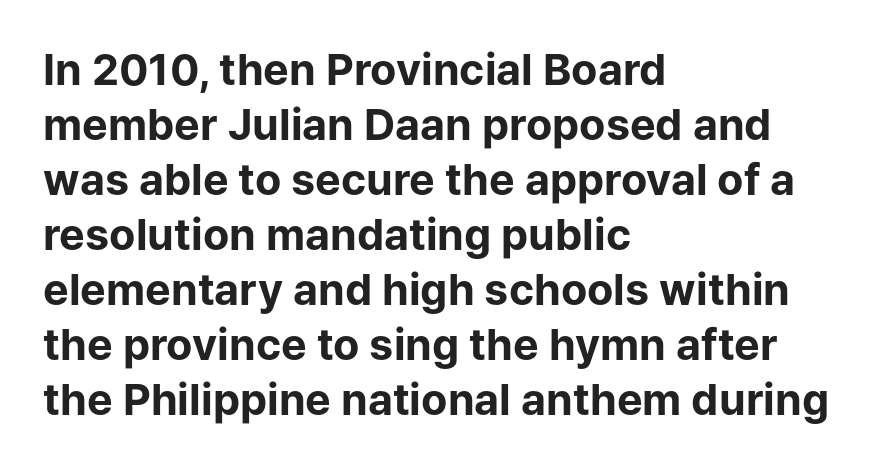
The image shows 43 px bold sans-serif type, upright; set left-aligned, normal line spacing (1.28x), normal letter spacing, not underlined; low stroke contrast and a medium x-height.
